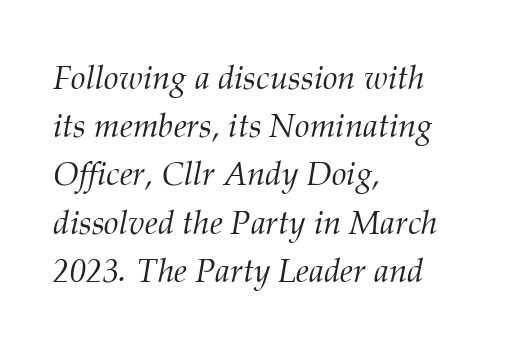
{"serif": "yes", "italic": "yes", "lean": "right", "slant_degrees": 12, "bold": "no", "weight": "light", "width": "normal", "stroke_contrast": "medium", "x_height": "medium", "monospaced": "no", "underline": "no", "align": "left", "line_spacing": "normal", "line_spacing_ratio": 1.46, "letter_spacing": "normal", "letter_spacing_em": 0.0, "glyph_px": 33}
